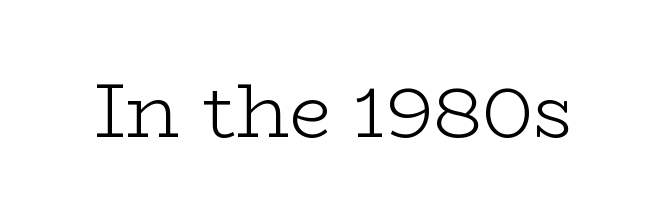
{"serif": "yes", "italic": "no", "bold": "no", "weight": "light", "width": "wide", "stroke_contrast": "low", "x_height": "medium", "monospaced": "no", "underline": "no", "letter_spacing": "normal", "letter_spacing_em": 0.0, "glyph_px": 76}
